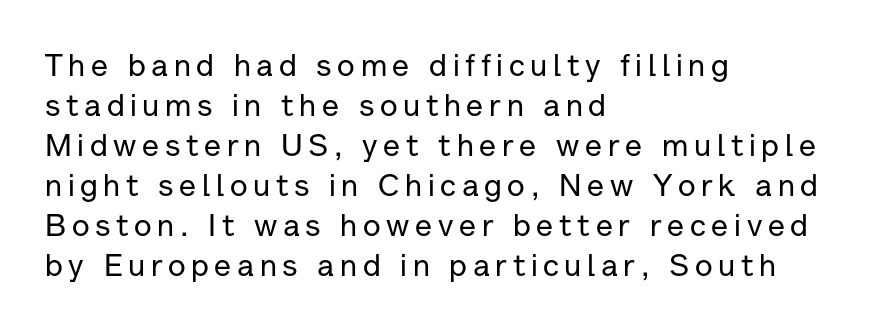
The image shows 31 px sans-serif type, upright; set left-aligned, normal line spacing (1.29x), not underlined; low stroke contrast and a medium x-height.
